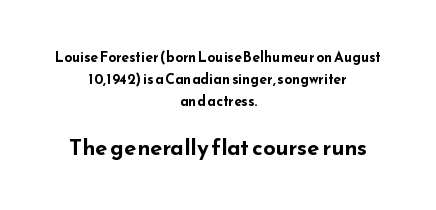
The image shows 22 px bold type, upright; set centered, normal line spacing (1.57x), normal letter spacing, not underlined; the second (bottom) block is 1.57x larger.
